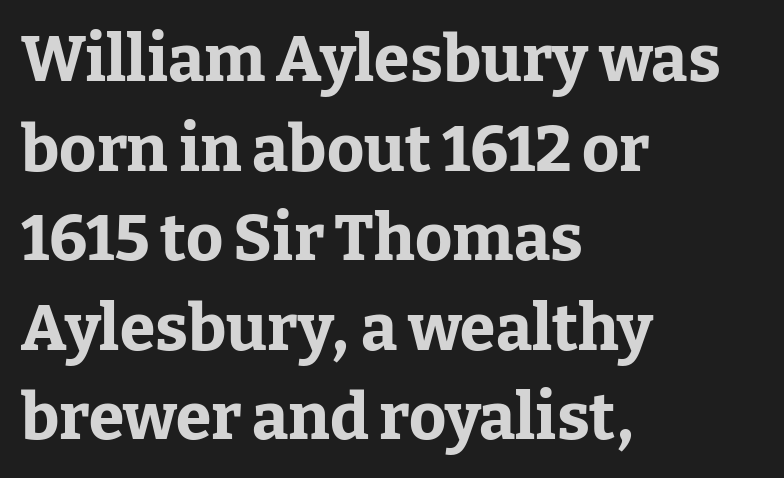
Q: Is the text bold? A: Yes.
Q: Is the text italic (slanted)? A: No, it is upright.
Q: Is the typeface a serif or a sans-serif typeface? A: Serif.
Q: Is the text underlined? A: No.
Q: How is the paragraph aligned? A: Left-aligned.
Q: Is the spacing between letters normal or unusually wide? A: Normal.
Q: Is the spacing between lines tight, normal or loose? A: Normal.
Q: Width (condensed, normal, or wide)? A: Normal.
Q: Stroke contrast? A: Low.
Q: x-height? A: Medium.
Q: Monospaced? A: No.
